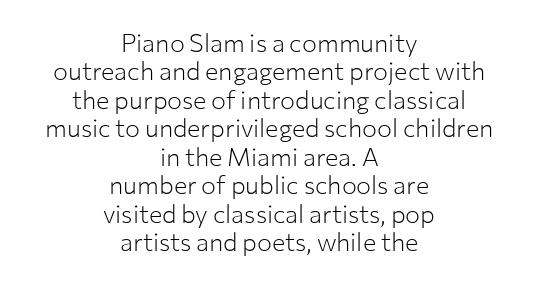
Q: Is the text bold? A: No.
Q: Is the text italic (slanted)? A: No, it is upright.
Q: Is the text underlined? A: No.
Q: How is the paragraph aligned? A: Centered.
Q: Is the spacing between letters normal or unusually wide? A: Normal.
Q: Is the spacing between lines tight, normal or loose? A: Tight.
